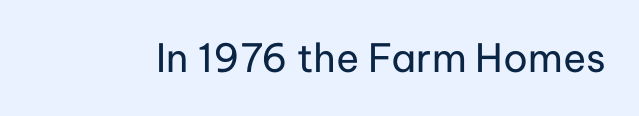
{"serif": "no", "italic": "no", "bold": "no", "weight": "regular", "width": "normal", "stroke_contrast": "low", "x_height": "medium", "monospaced": "no", "underline": "no", "letter_spacing": "normal", "letter_spacing_em": 0.0, "glyph_px": 39}
